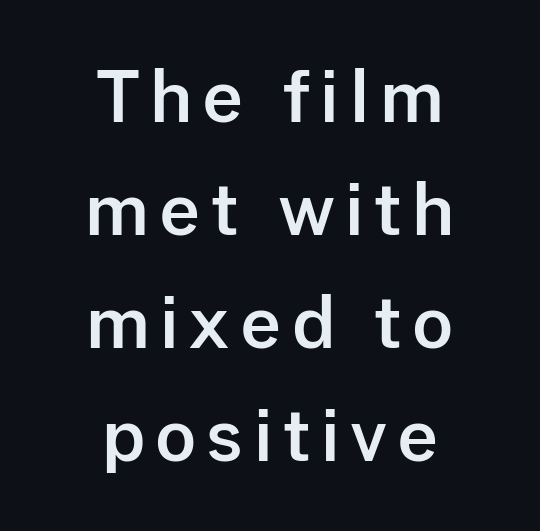
The image shows 71 px sans-serif type, upright; set centered, normal line spacing (1.59x), not underlined; low stroke contrast and a medium x-height.
